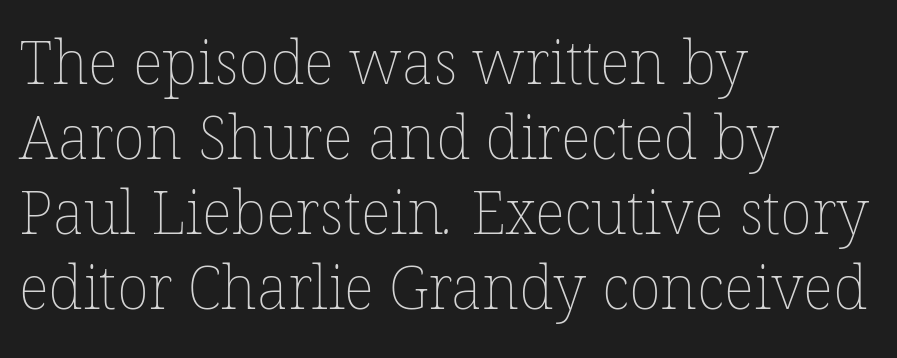
{"bold": "no", "weight": "thin", "width": "normal", "stroke_contrast": "low", "x_height": "medium", "monospaced": "no", "underline": "no", "align": "left", "line_spacing": "normal", "line_spacing_ratio": 1.25, "letter_spacing": "normal", "letter_spacing_em": 0.0, "glyph_px": 60}
